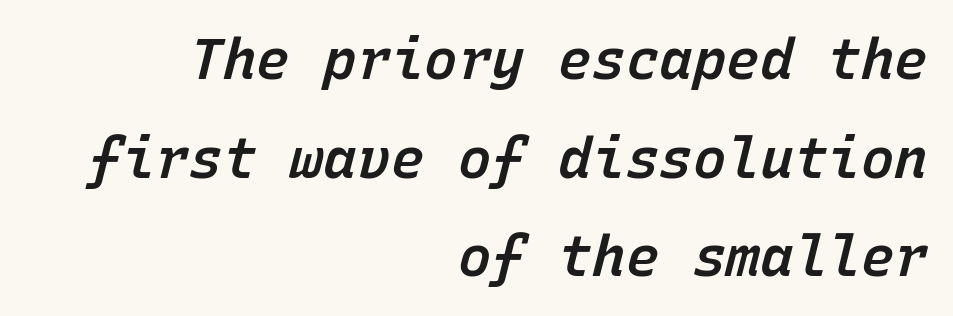
The strokes are fattened partway — semibold, not bold. The line texture is even and compact thanks to regular tracking. If you drew a line through each stem, it would be angled. Any mark beneath the type? The region is blank.
